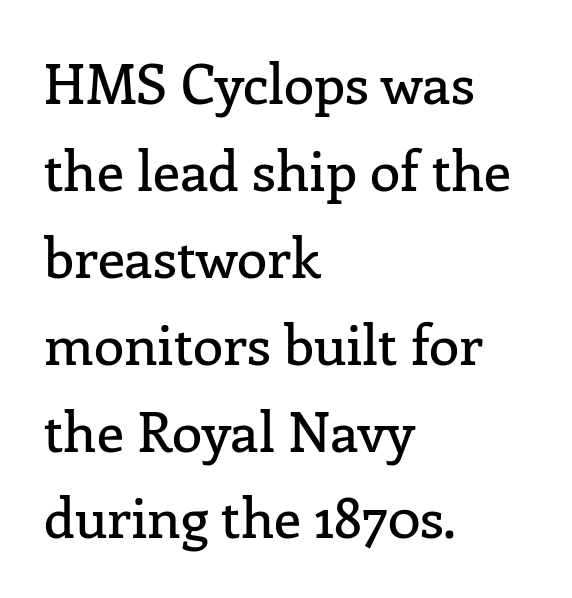
Q: Is the text italic (slanted)? A: No, it is upright.
Q: Is the typeface a serif or a sans-serif typeface? A: Serif.
Q: Is the text underlined? A: No.
Q: How is the paragraph aligned? A: Left-aligned.
Q: Is the spacing between letters normal or unusually wide? A: Normal.
Q: Is the spacing between lines tight, normal or loose? A: Normal.
Q: Width (condensed, normal, or wide)? A: Normal.
Q: Stroke contrast? A: Low.
Q: x-height? A: Medium.
Q: Monospaced? A: No.
